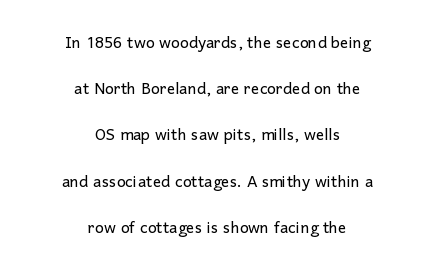
The image shows 21 px text type, upright; set centered, loose line spacing (2.2x), normal letter spacing, not underlined.
